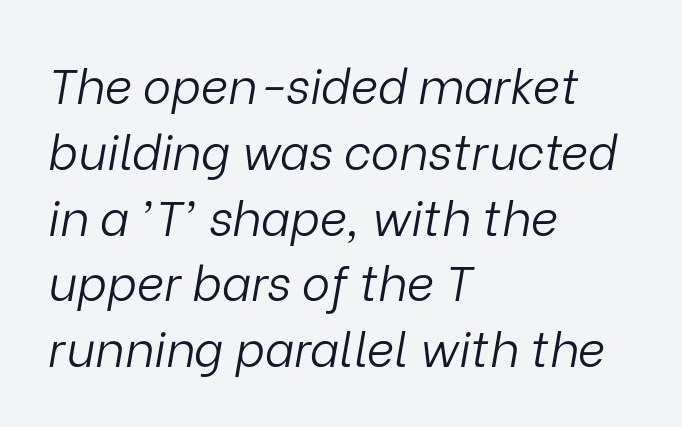
{"italic": "yes", "lean": "right", "slant_degrees": 9, "bold": "no", "weight": "light", "width": "normal", "stroke_contrast": "low", "x_height": "medium", "monospaced": "no", "underline": "no", "align": "left", "line_spacing": "normal", "line_spacing_ratio": 1.37, "letter_spacing": "normal", "letter_spacing_em": 0.0, "glyph_px": 48}
